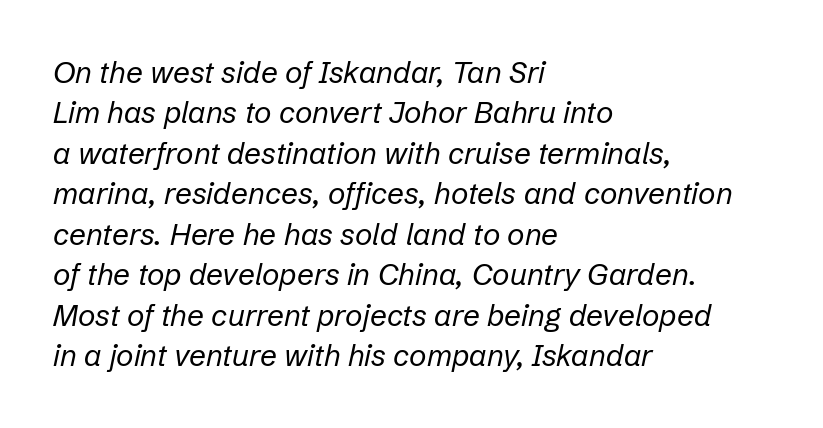
The image shows 30 px regular-weight type, italic (leaning right); set left-aligned, normal line spacing (1.35x), normal letter spacing, not underlined; low stroke contrast and a medium x-height.
